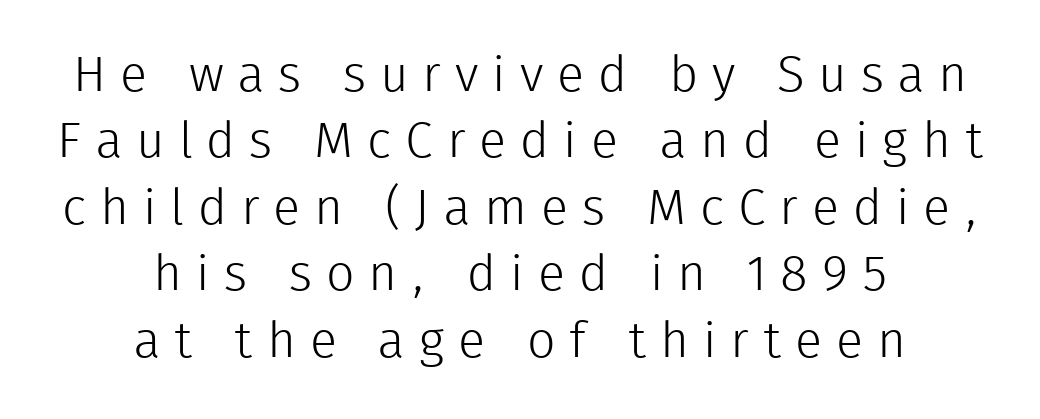
You could not count columns in this text — the font is proportionally spaced. One-word summary of the alignment: center. No word sits above an underline. Letters have the restrained weight of plain body copy at most.
